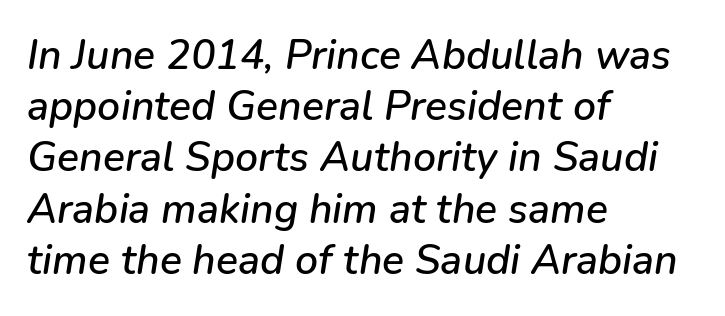
Rendered with sloped, italic letterforms. The gaps between neighbouring characters are ordinary and unremarkable. Underline: absent. The rag falls on the right side of this text block. Varying glyph widths throughout — classic text-font behaviour.
